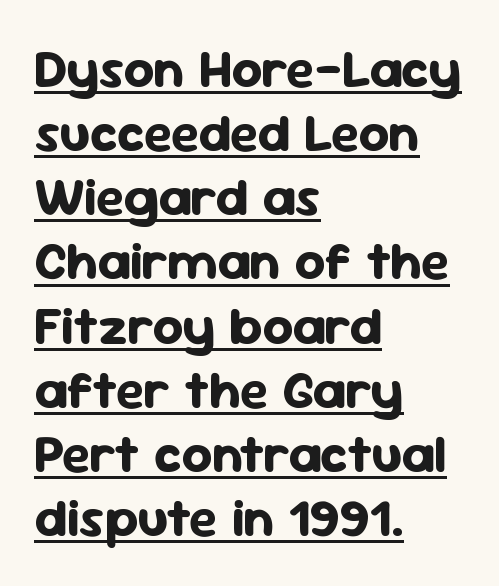
The image shows 53 px bold sans-serif type, upright; set left-aligned, line spacing 1.21x, normal letter spacing, underlined; low stroke contrast and a medium x-height.
